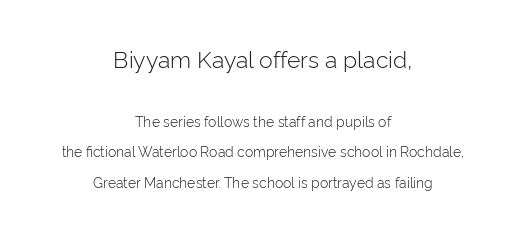
This sample trades compactness for vertical openness between lines. Visually, the top section dominates because its glyphs are scaled up. The string is rendered with underlining switched off. The cut favours lightness, reaching ordinary text weight at its darkest. The axis of the letterforms is exactly vertical.
